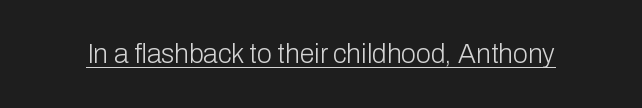
{"italic": "no", "bold": "no", "underline": "yes", "letter_spacing": "normal", "letter_spacing_em": 0.0, "glyph_px": 27}
